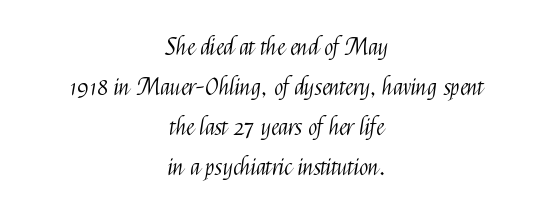
A typesetter would call this leading conventional body-copy spacing. Tracking value appears to be zero — textbook default spacing. The passage shown is not bold in any degree. The foot of each line stays bare and open. Centered paragraph, ragged on both sides.
